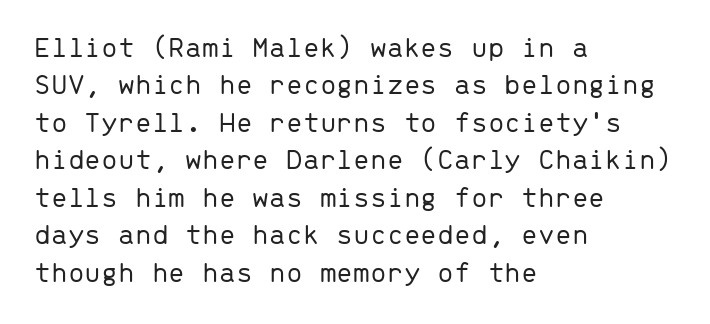
{"serif": "no", "italic": "no", "bold": "no", "weight": "light", "width": "normal", "stroke_contrast": "low", "x_height": "medium", "monospaced": "yes", "underline": "no", "align": "left", "line_spacing": "normal", "line_spacing_ratio": 1.25, "letter_spacing": "normal", "letter_spacing_em": 0.0, "glyph_px": 30}
